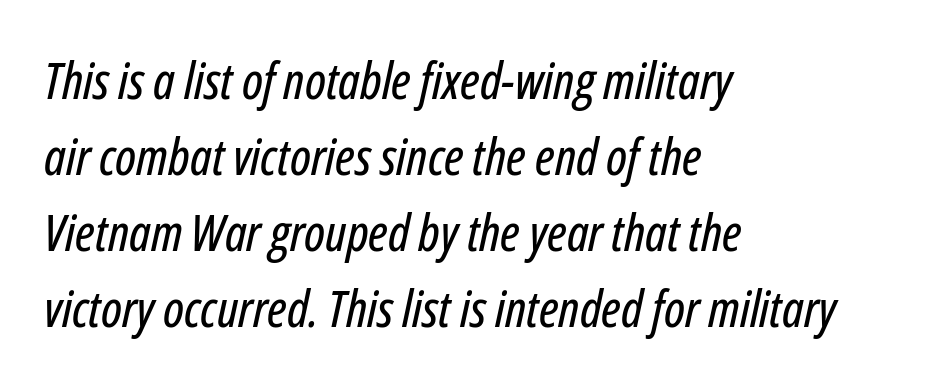
{"italic": "yes", "lean": "right", "slant_degrees": 12, "width": "condensed", "stroke_contrast": "low", "x_height": "medium", "monospaced": "no", "underline": "no", "align": "left", "line_spacing": "normal", "line_spacing_ratio": 1.49, "letter_spacing": "normal", "letter_spacing_em": 0.0, "glyph_px": 51}
